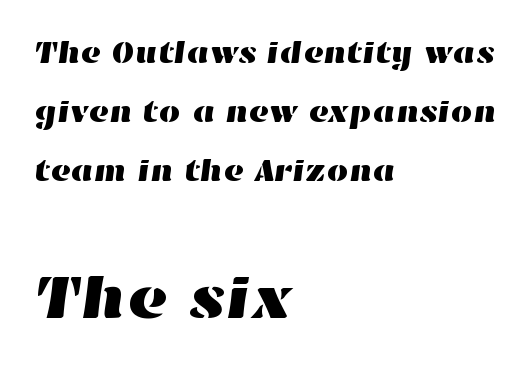
Each new line begins a long way beneath the previous one. Character widths vary here, with narrow letters taking less room than wide ones. If you drew a ruler down the left edge, every line would touch it. This rendering features lettering with no underline. The letters in the lower block stand taller than those in the block above.
